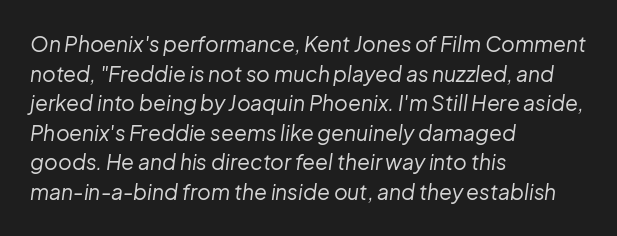
{"italic": "yes", "lean": "right", "slant_degrees": 8, "bold": "no", "underline": "no", "align": "left", "line_spacing": "normal", "line_spacing_ratio": 1.41, "letter_spacing": "normal", "letter_spacing_em": 0.0, "glyph_px": 21}
